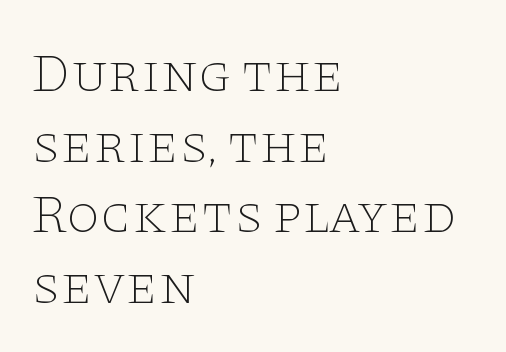
The image shows 54 px thin, wide serif type, upright; set left-aligned, normal line spacing (1.31x), normal letter spacing, not underlined; low stroke contrast and a large x-height.
